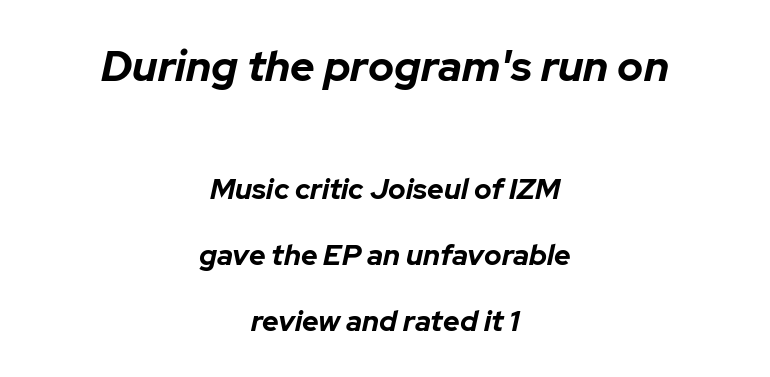
The passage shown is typed in a proportional face where columns would drift. Scale decreases going downward across the two blocks. Caption: bold face, heavy strokes. The glyphs are unaccompanied by any horizontal stroke below them.
